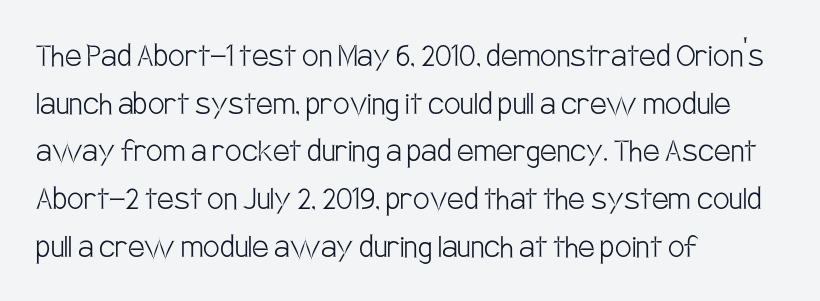
The image shows 37 px light, condensed sans-serif type, upright; set left-aligned, normal line spacing (1.29x), normal letter spacing, not underlined; low stroke contrast and a large x-height.
